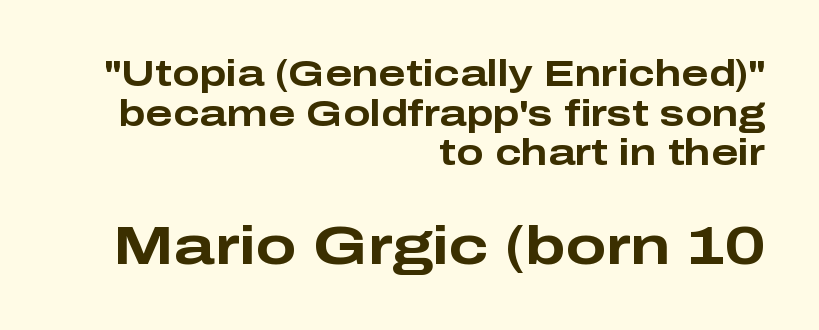
Size hierarchy here favors the trailing block over the leading one. Here the designer chose a conventional face with non-uniform glyph widths. Strong, thick strokes mark this as bold type. Underlining? Definitely not there.
